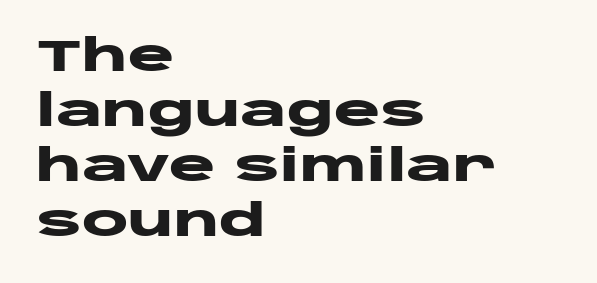
Q: Is the text bold? A: Yes.
Q: Is the text italic (slanted)? A: No, it is upright.
Q: Is the typeface a serif or a sans-serif typeface? A: Sans-serif.
Q: Is the text underlined? A: No.
Q: How is the paragraph aligned? A: Left-aligned.
Q: Is the spacing between letters normal or unusually wide? A: Normal.
Q: Is the spacing between lines tight, normal or loose? A: Normal.
Q: Width (condensed, normal, or wide)? A: Wide.
Q: Stroke contrast? A: Low.
Q: x-height? A: Large.
Q: Monospaced? A: No.
